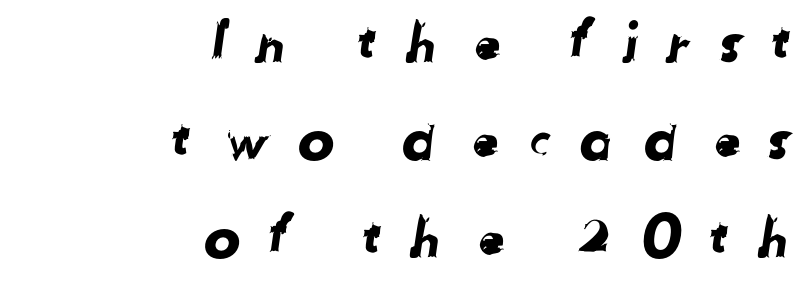
Proportional: the letters do not fall into vertical columns. Anything drawn beneath the words? Only blank space. A typesetter would call this heavily tracked-out type. You can tell from the bare stems that sans-serif type was used. Where is the straight margin? On the right.
